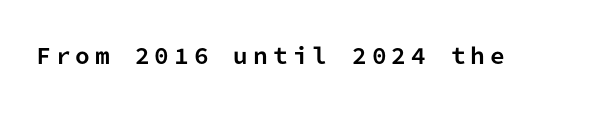
The image shows 21 px bold type, upright; set unusually wide letter spacing (+0.24 em), not underlined.
